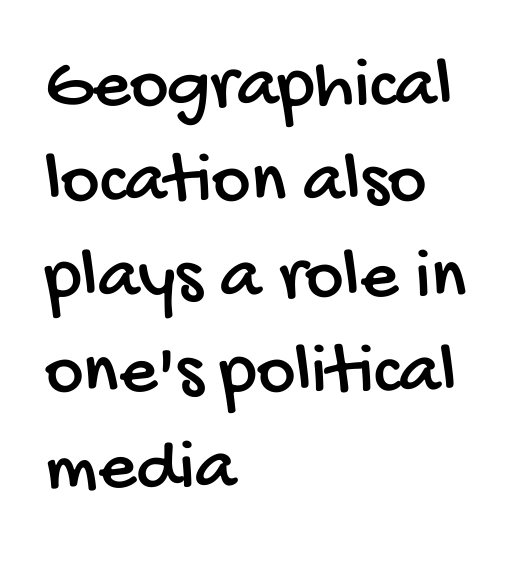
Q: Is the typeface a serif or a sans-serif typeface? A: Sans-serif.
Q: Is the text underlined? A: No.
Q: How is the paragraph aligned? A: Left-aligned.
Q: Is the spacing between letters normal or unusually wide? A: Normal.
Q: Is the spacing between lines tight, normal or loose? A: Normal.
Q: Width (condensed, normal, or wide)? A: Condensed.
Q: Stroke contrast? A: Low.
Q: x-height? A: Large.
Q: Monospaced? A: No.
